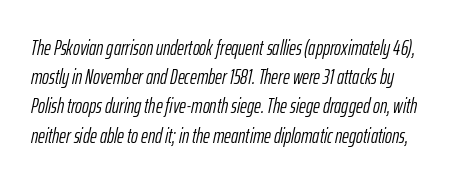
Inter-character spacing is left at the font's built-in metrics. Italic? Definitely — the glyphs are oblique. This rendering features lettering with no underline. Summary of vertical rhythm: regular, with standard interline spacing.
